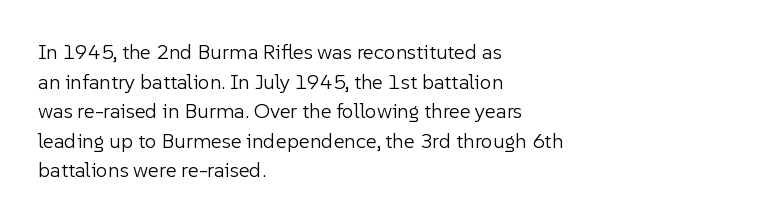
Q: Is the text bold? A: No.
Q: Is the text italic (slanted)? A: No, it is upright.
Q: Is the text underlined? A: No.
Q: How is the paragraph aligned? A: Left-aligned.
Q: Is the spacing between letters normal or unusually wide? A: Normal.
Q: Is the spacing between lines tight, normal or loose? A: Normal.
